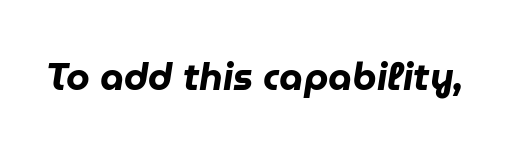
Q: Is the text bold? A: Yes.
Q: Is the text italic (slanted)? A: Yes, it leans right by about 9 degrees.
Q: Is the text underlined? A: No.
Q: Is the spacing between letters normal or unusually wide? A: Normal.
Q: Width (condensed, normal, or wide)? A: Normal.
Q: Stroke contrast? A: Low.
Q: x-height? A: Medium.
Q: Monospaced? A: No.
